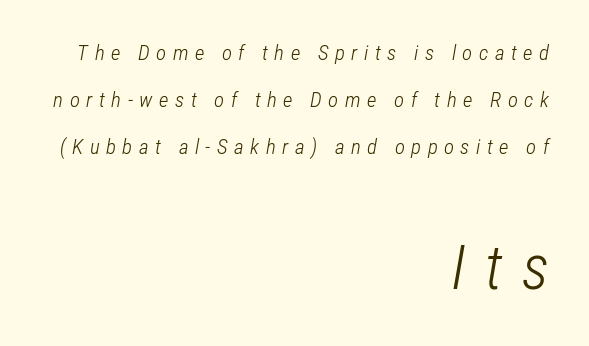
Q: Is the text bold? A: No.
Q: Is the text italic (slanted)? A: Yes, it leans right by about 12 degrees.
Q: Is the text underlined? A: No.
Q: How is the paragraph aligned? A: Right-aligned.
Q: Is the spacing between letters normal or unusually wide? A: Unusually wide.
Q: Is the spacing between lines tight, normal or loose? A: Loose.
Q: Which block of text is set in a larger size, the first (top) or the second (bottom)? A: The second (bottom) one.
Q: Width (condensed, normal, or wide)? A: Condensed.
Q: Stroke contrast? A: Low.
Q: x-height? A: Medium.
Q: Monospaced? A: No.
